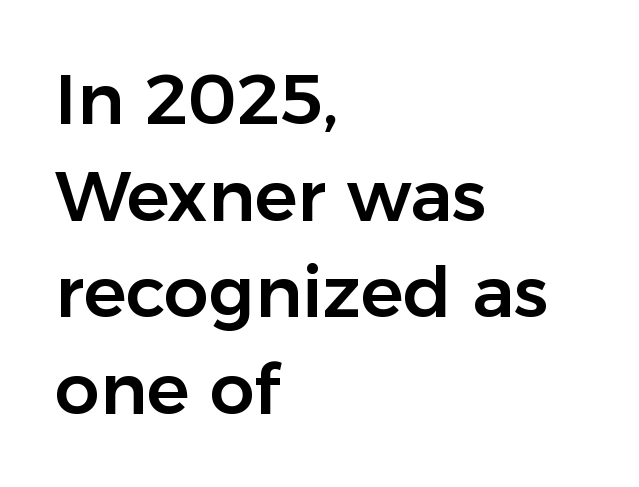
Caption: multi-line text, flush left, ragged right. To sum up the face: it is a sans, with no serifs. Does the leading feel generous? No, just average. It's the straight-up-and-down kind of type. The glyphs are unaccompanied by any horizontal stroke below them. The rendering uses natural spacing where letterforms have individual widths.
